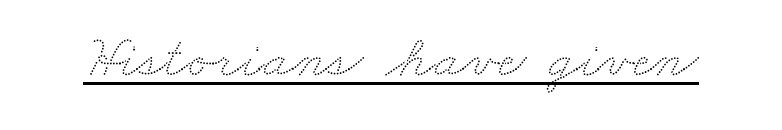
Tracking here is standard; glyphs follow each other at the usual distance. The rendering uses the underline text-decoration. The letters advance in unequal steps, a hallmark of proportional type.
